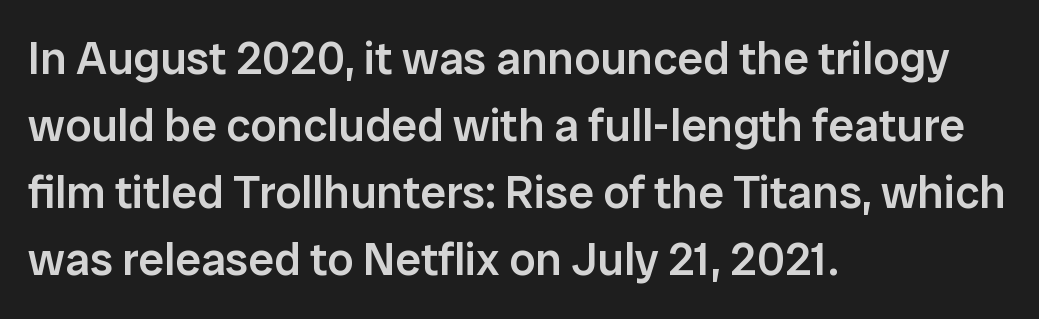
Q: Is the text bold? A: Semi-bold.
Q: Is the text italic (slanted)? A: No, it is upright.
Q: Is the typeface a serif or a sans-serif typeface? A: Sans-serif.
Q: Is the text underlined? A: No.
Q: How is the paragraph aligned? A: Left-aligned.
Q: Is the spacing between letters normal or unusually wide? A: Normal.
Q: Is the spacing between lines tight, normal or loose? A: Normal.
Q: Width (condensed, normal, or wide)? A: Normal.
Q: Stroke contrast? A: Low.
Q: x-height? A: Medium.
Q: Monospaced? A: No.
